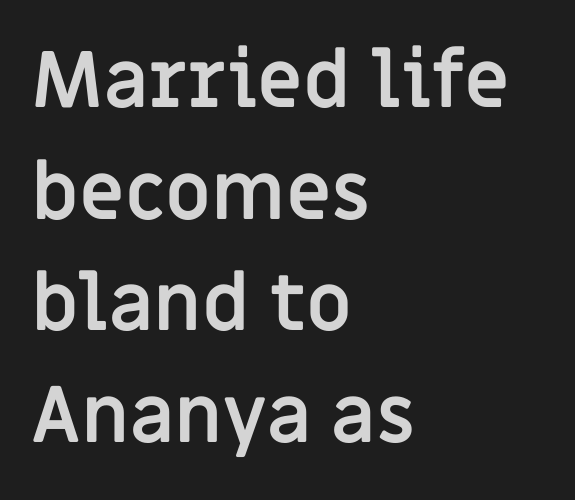
{"serif": "no", "italic": "no", "bold": "yes", "weight": "semibold", "width": "normal", "stroke_contrast": "low", "x_height": "large", "monospaced": "no", "underline": "no", "align": "left", "line_spacing": "normal", "line_spacing_ratio": 1.43, "letter_spacing": "normal", "letter_spacing_em": 0.0, "glyph_px": 78}
